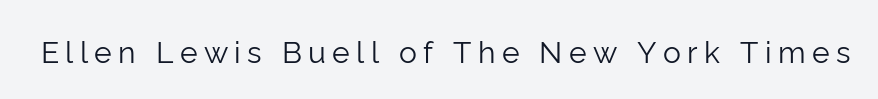
Character widths vary here, with narrow letters taking less room than wide ones. Are there feet on the stems? There aren't — it's a sans. Tracking here is generous; glyphs stand well apart from one another. Posture: vertical.
